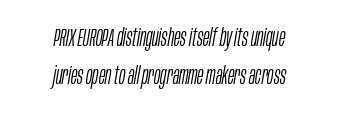
If you measured baseline to baseline, you'd find a middling distance. The letterforms sit at book weight or below. Lines of text with bare space underneath. Nothing unusual about the tracking: characters are spaced as the font intends.
